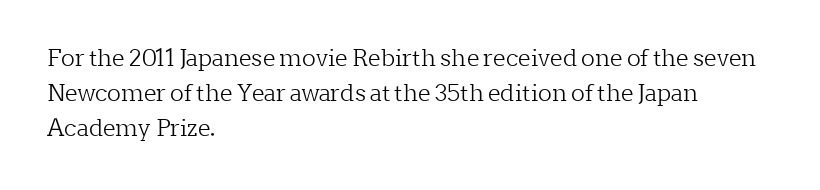
A typesetter would call this leading conventional body-copy spacing. Casual observation: everything's shoved over to the left. Counters stay open thanks to moderate or lighter strokes. The lettering stays uniformly vertical, giving the passage a roman look. No extra tracking has been applied to these lines. The gap between lines stays unmarked.
